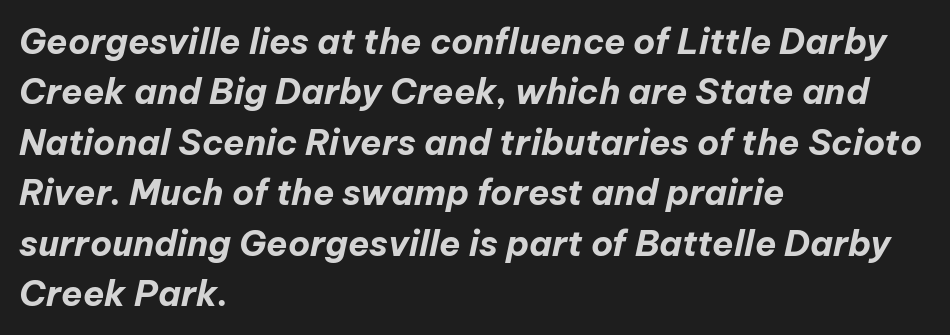
The image shows 35 px bold type, italic (leaning right); set left-aligned, normal line spacing (1.44x), normal letter spacing, not underlined; low stroke contrast and a medium x-height.
